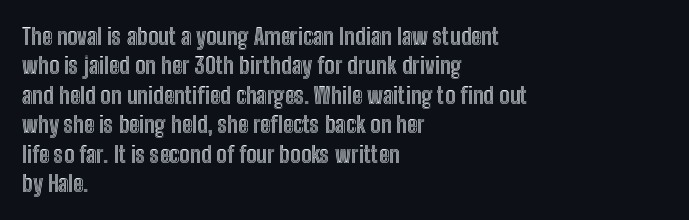
The image shows 23 px text type, upright; set left-aligned, normal line spacing (1.28x), normal letter spacing, not underlined.
